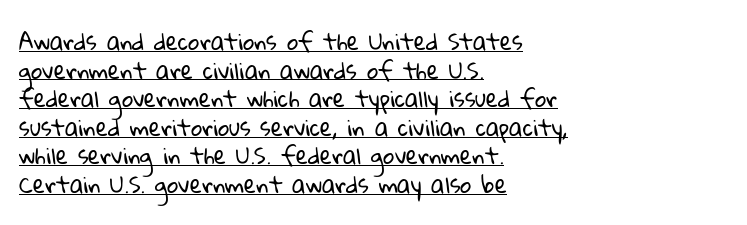
{"bold": "no", "underline": "yes", "align": "left", "line_spacing": "normal", "line_spacing_ratio": 1.3, "letter_spacing": "normal", "letter_spacing_em": 0.0, "glyph_px": 22}
